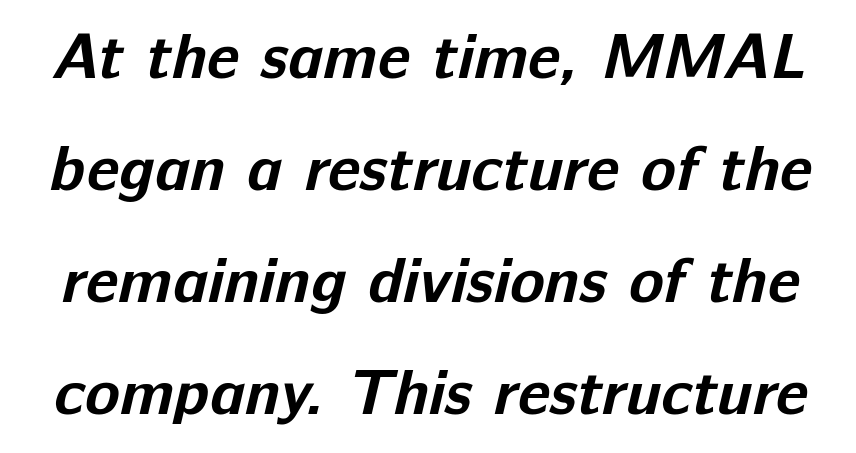
Q: Is the text bold? A: Yes.
Q: Is the typeface a serif or a sans-serif typeface? A: Sans-serif.
Q: Is the text underlined? A: No.
Q: Is the spacing between letters normal or unusually wide? A: Normal.
Q: Width (condensed, normal, or wide)? A: Normal.
Q: Stroke contrast? A: Low.
Q: x-height? A: Medium.
Q: Monospaced? A: No.
